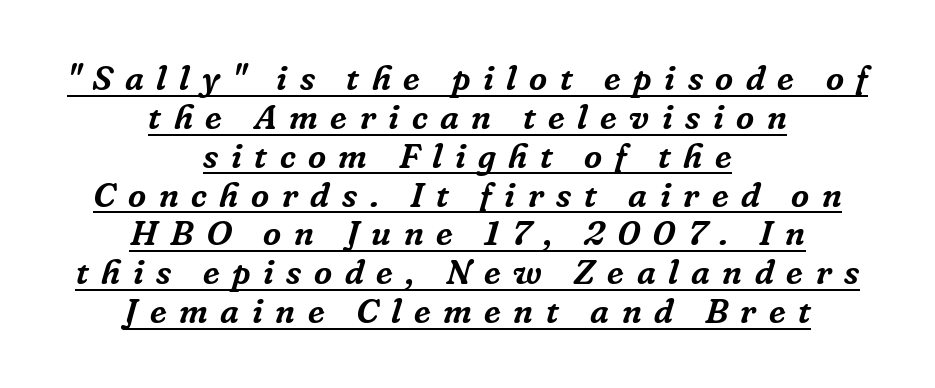
The whitespace from short lines is split evenly between both sides. Characters follow at a spacing far wider than the type designer built in. The text carries the slant typical of an italic or oblique font. The rendering uses natural spacing where letterforms have individual widths. The passage shown stacks its lines with hardly any gap.
